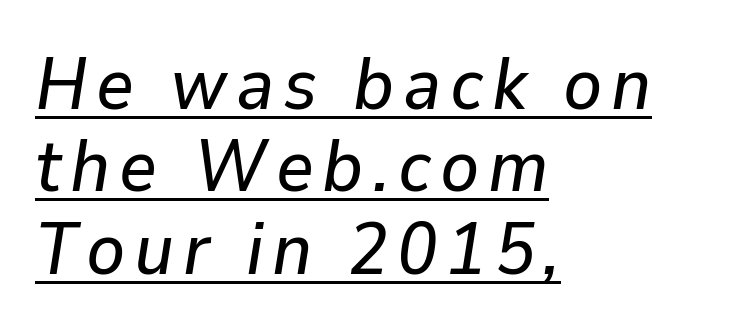
{"italic": "yes", "lean": "right", "slant_degrees": 9, "width": "normal", "stroke_contrast": "low", "x_height": "medium", "monospaced": "no", "underline": "yes", "align": "left", "line_spacing": "tight", "line_spacing_ratio": 1.13, "glyph_px": 73}
